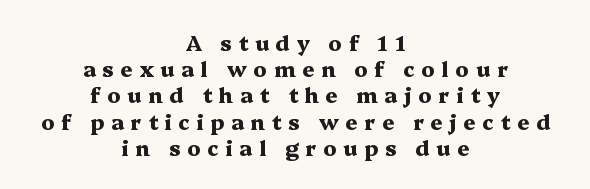
The words here are not underlined. Every stem runs plumb, perpendicular to the baseline. Look at the stroke-to-counter ratio: heavy, a bold. Horizontal alignment here is central, giving a formal, balanced look. This rendering widens character spacing well past its baseline value.
